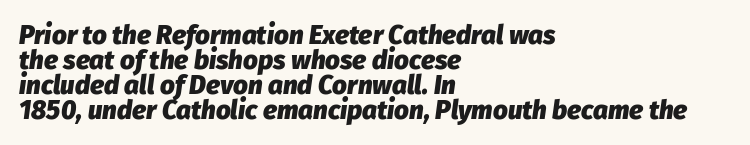
Q: Is the text bold? A: Yes.
Q: Is the text italic (slanted)? A: Yes, it leans right by about 8 degrees.
Q: Is the text underlined? A: No.
Q: How is the paragraph aligned? A: Left-aligned.
Q: Is the spacing between letters normal or unusually wide? A: Normal.
Q: Is the spacing between lines tight, normal or loose? A: Tight.
